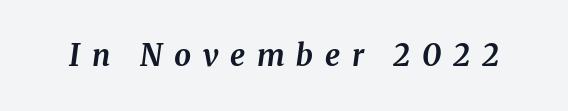
The face used here is proportionally spaced, like ordinary book or web type. What weight is shown? A full bold with thick strokes. An italicized treatment has been applied to the whole sample. Here the glyphs are tracked loosely, breaking word shapes into spaced letters.
